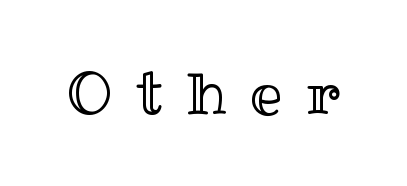
{"italic": "no", "width": "normal", "x_height": "medium", "monospaced": "no", "underline": "no", "letter_spacing": "wide", "letter_spacing_em": 0.41, "glyph_px": 58}
